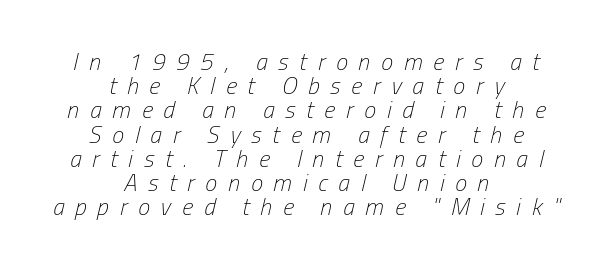
The image shows 24 px text type, italic (leaning right); set centered, tight line spacing (1.01x), unusually wide letter spacing (+0.45 em), not underlined.
